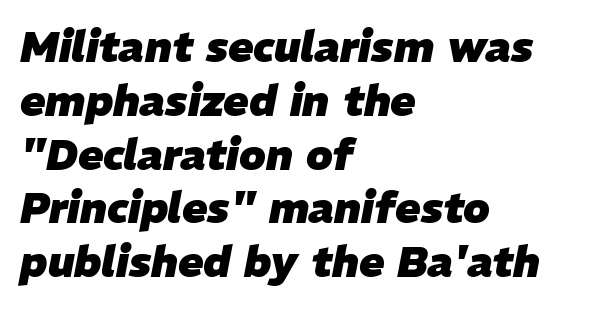
The image shows 42 px heavy type, italic (leaning right); set left-aligned, normal line spacing (1.28x), normal letter spacing, not underlined; low stroke contrast and a medium x-height.
